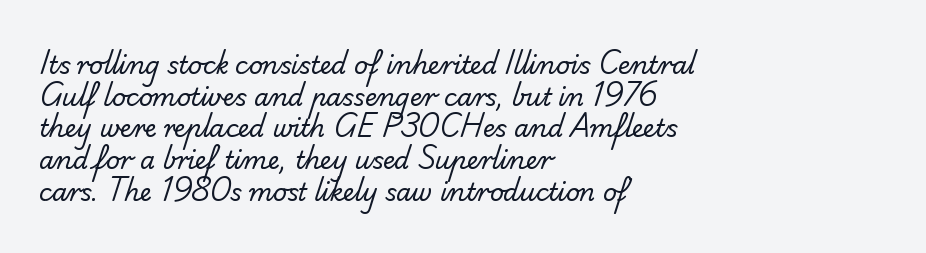
Q: Is the text bold? A: No.
Q: Is the text underlined? A: No.
Q: How is the paragraph aligned? A: Left-aligned.
Q: Is the spacing between letters normal or unusually wide? A: Normal.
Q: Is the spacing between lines tight, normal or loose? A: Normal.
